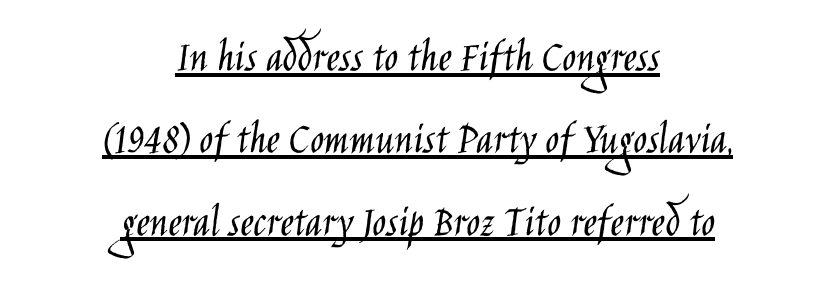
{"serif": "no", "bold": "no", "weight": "light", "width": "condensed", "stroke_contrast": "low", "x_height": "large", "monospaced": "no", "underline": "yes", "align": "center", "line_spacing_ratio": 1.79, "letter_spacing": "normal", "letter_spacing_em": 0.0, "glyph_px": 46}
